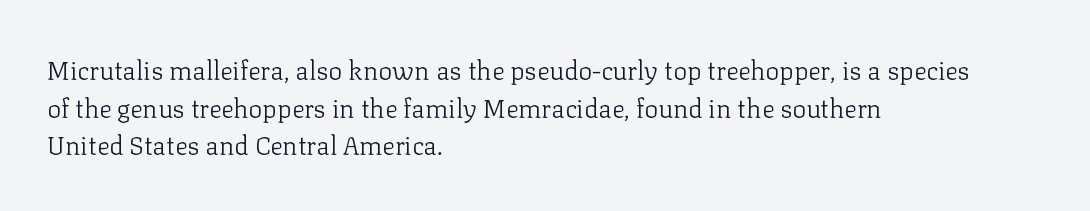
Q: Is the text bold? A: No.
Q: Is the text italic (slanted)? A: No, it is upright.
Q: Is the text underlined? A: No.
Q: How is the paragraph aligned? A: Left-aligned.
Q: Is the spacing between letters normal or unusually wide? A: Normal.
Q: Is the spacing between lines tight, normal or loose? A: Normal.
